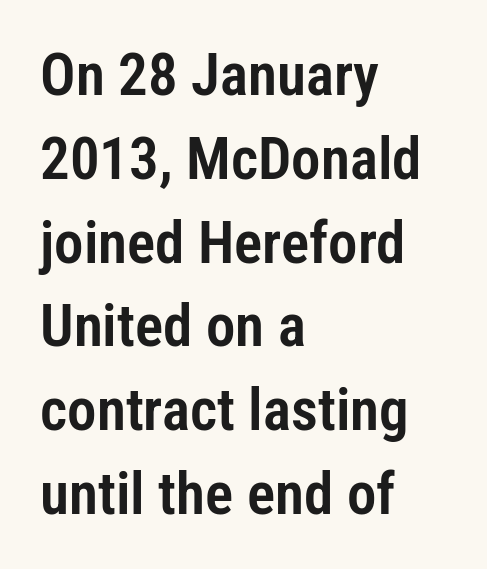
The passage is arranged the way most books set body copy — flush left. This sample keeps an unexceptional amount of space between lines. Proportional: the letters do not fall into vertical columns. Rendered with straight, roman letterforms. The rendering shows plain stroke endings on the letterforms — a sans-serif design. In terms of letterspacing, this is plain default setting.
